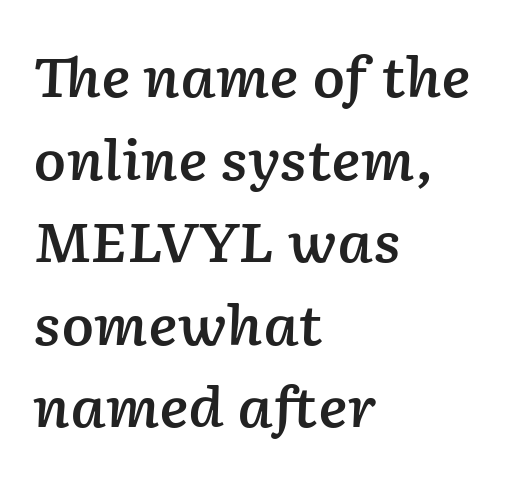
Q: Is the text bold? A: Semi-bold.
Q: Is the text italic (slanted)? A: Yes, it leans right by about 2 degrees.
Q: Is the text underlined? A: No.
Q: How is the paragraph aligned? A: Left-aligned.
Q: Is the spacing between letters normal or unusually wide? A: Normal.
Q: Is the spacing between lines tight, normal or loose? A: Normal.
Q: Width (condensed, normal, or wide)? A: Normal.
Q: Stroke contrast? A: Low.
Q: x-height? A: Medium.
Q: Monospaced? A: No.
